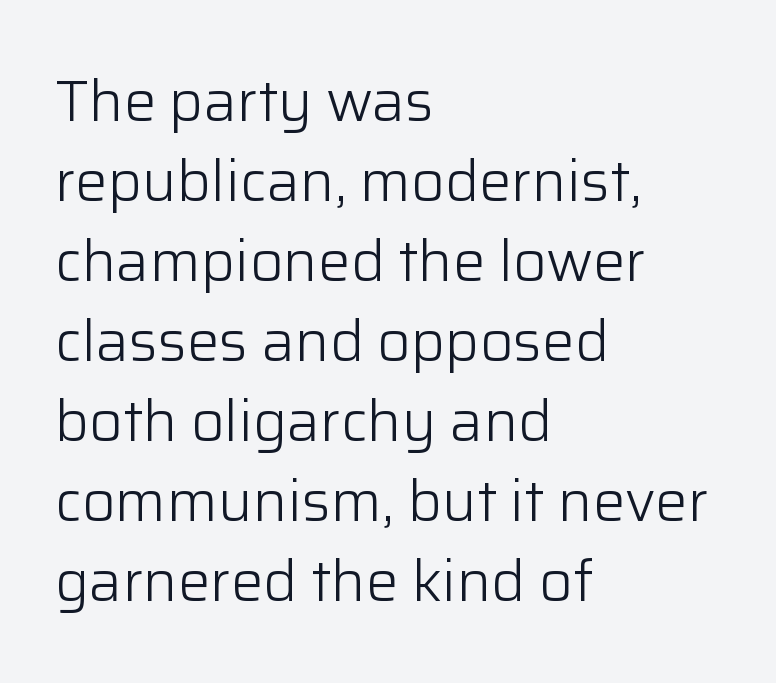
There is no visible air inserted between adjacent glyphs. Students, observe: this is what conventionally led text looks like. Caption: face not bold, strokes unweighted. The lettering stays uniformly vertical, giving the passage a roman look. The type family on display is of the sans-serif kind.
